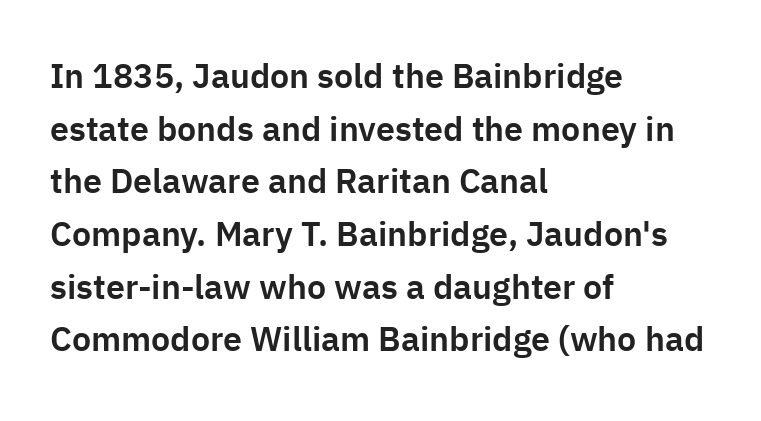
The image shows 34 px sans-serif type, upright; set left-aligned, normal line spacing (1.55x), normal letter spacing, not underlined; low stroke contrast and a medium x-height.
